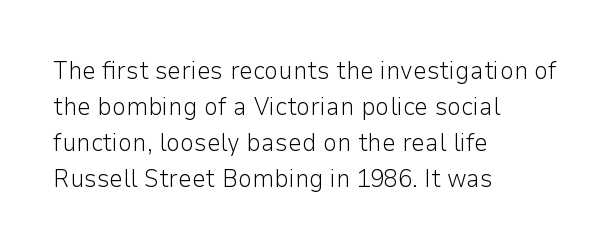
The image shows 25 px text type, upright; set left-aligned, normal line spacing (1.44x), normal letter spacing, not underlined.
